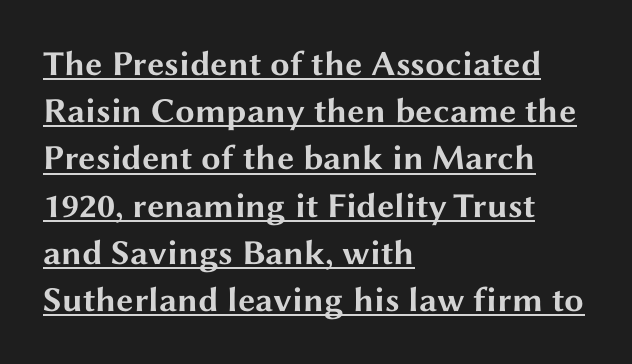
Q: Is the text bold? A: Yes.
Q: Is the text italic (slanted)? A: No, it is upright.
Q: Is the typeface a serif or a sans-serif typeface? A: Sans-serif.
Q: Is the text underlined? A: Yes.
Q: How is the paragraph aligned? A: Left-aligned.
Q: Is the spacing between letters normal or unusually wide? A: Normal.
Q: Is the spacing between lines tight, normal or loose? A: Normal.
Q: Width (condensed, normal, or wide)? A: Wide.
Q: Stroke contrast? A: Medium.
Q: x-height? A: Medium.
Q: Monospaced? A: No.
